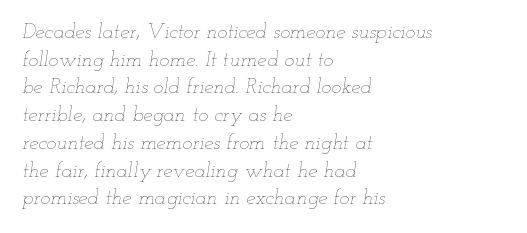
Q: Is the text bold? A: No.
Q: Is the text italic (slanted)? A: Yes, it leans right by about 12 degrees.
Q: Is the text underlined? A: No.
Q: How is the paragraph aligned? A: Left-aligned.
Q: Is the spacing between letters normal or unusually wide? A: Normal.
Q: Is the spacing between lines tight, normal or loose? A: Normal.
